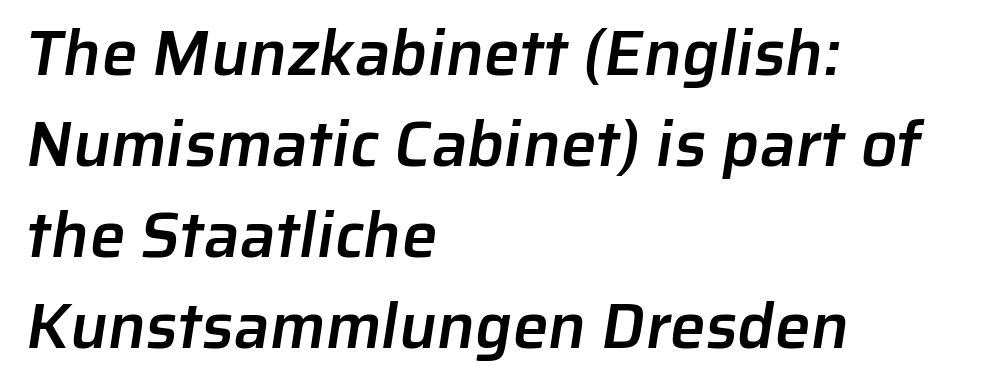
{"serif": "no", "bold": "semi", "weight": "semibold", "width": "normal", "stroke_contrast": "low", "x_height": "medium", "monospaced": "no", "underline": "no", "align": "left", "line_spacing": "normal", "line_spacing_ratio": 1.42, "letter_spacing": "normal", "letter_spacing_em": 0.0, "glyph_px": 64}
